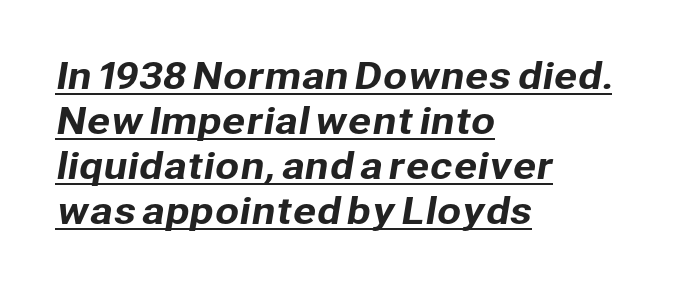
The image shows 35 px sans-serif type; set left-aligned, normal line spacing (1.29x), normal letter spacing, underlined; low stroke contrast and a medium x-height.
